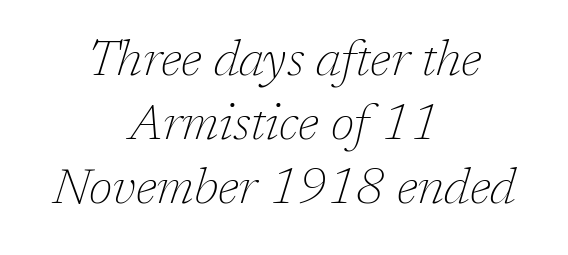
{"serif": "yes", "italic": "yes", "lean": "right", "slant_degrees": 17, "bold": "no", "weight": "thin", "width": "normal", "stroke_contrast": "low", "x_height": "medium", "monospaced": "no", "underline": "no", "align": "center", "line_spacing": "normal", "line_spacing_ratio": 1.28, "letter_spacing": "normal", "letter_spacing_em": 0.0, "glyph_px": 50}
